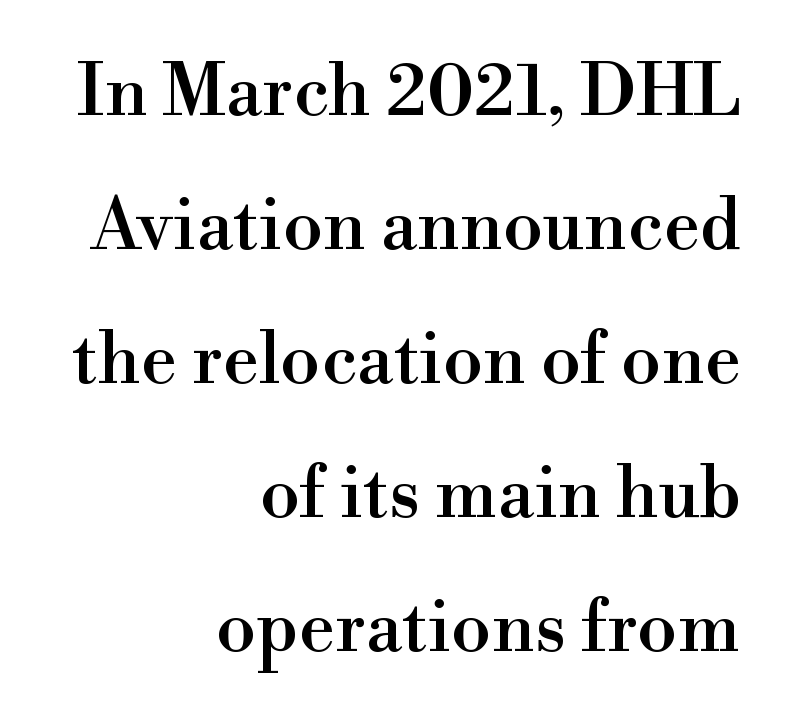
Between one letter and the next there's only the usual sliver of space. A roman cut, with each character standing at attention. Is the block centered? No — it sits flush against the right margin. The zone under the glyphs is completely vacant.
